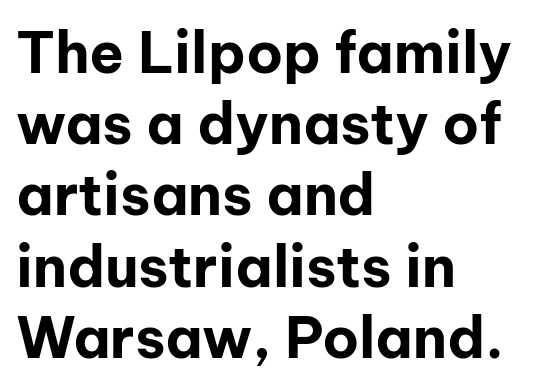
The setting favours the left margin, as ordinary paragraphs usually do. The type family on display is of the sans-serif kind. Whoever set this chose a conventional vertical rhythm. Honestly, the letter spacing is just normal — you wouldn't notice it. Any mark beneath the type? The region is blank. Nope, not italic — everything's standing straight.
